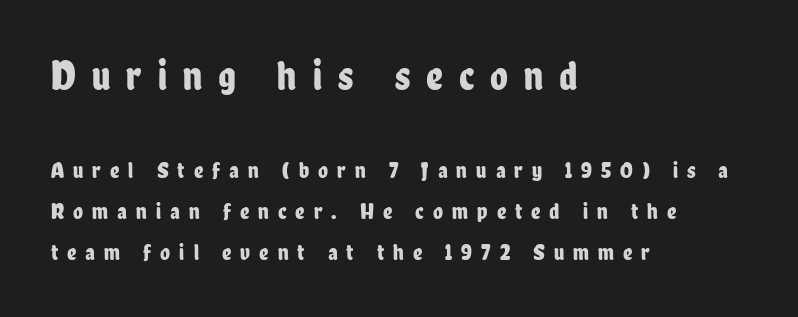
{"serif": "no", "italic": "no", "width": "condensed", "stroke_contrast": "low", "x_height": "medium", "monospaced": "no", "underline": "no", "align": "left", "line_spacing_ratio": 1.77, "letter_spacing": "wide", "letter_spacing_em": 0.39, "larger_block": "first", "size_ratio": 1.78, "glyph_px": 41}
